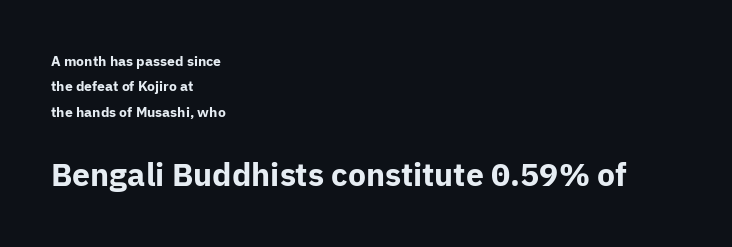
Anything drawn beneath the words? Only blank space. Which chunk is bigger? The second one — the bottom block dwarfs the top. Teacher's note: observe the even left margin — that is flush-left alignment. Posture: vertical.
